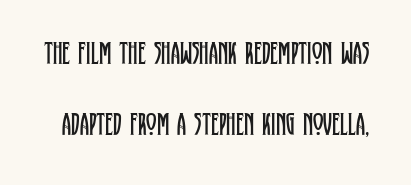
Letterform terminals end in serifs throughout the passage. Loosely led — the rows are spread out. What stands out about the letter spacing? Nothing — it is the standard amount. The foot of each line stays bare and open. The rendering uses natural spacing where letterforms have individual widths.
